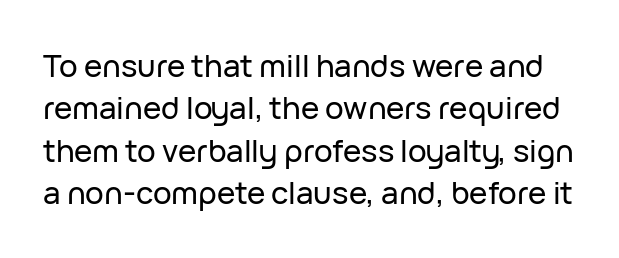
Q: Is the text italic (slanted)? A: No, it is upright.
Q: Is the typeface a serif or a sans-serif typeface? A: Sans-serif.
Q: Is the text underlined? A: No.
Q: Is the spacing between letters normal or unusually wide? A: Normal.
Q: Is the spacing between lines tight, normal or loose? A: Normal.
Q: Width (condensed, normal, or wide)? A: Normal.
Q: Stroke contrast? A: Low.
Q: x-height? A: Medium.
Q: Monospaced? A: No.
